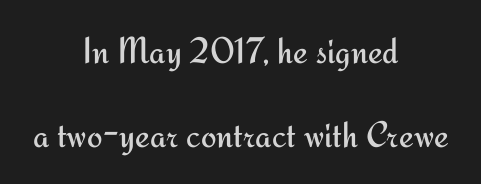
No feet cap the strokes, marking this as sans-serif type. Students, note that the glyphs here touch the page at normal intervals. Unlike italic type, these characters show no tilt at all. Bold? No — there's no thickening of the strokes. Alignment: centered. Each row of text sits above clean, open space.
